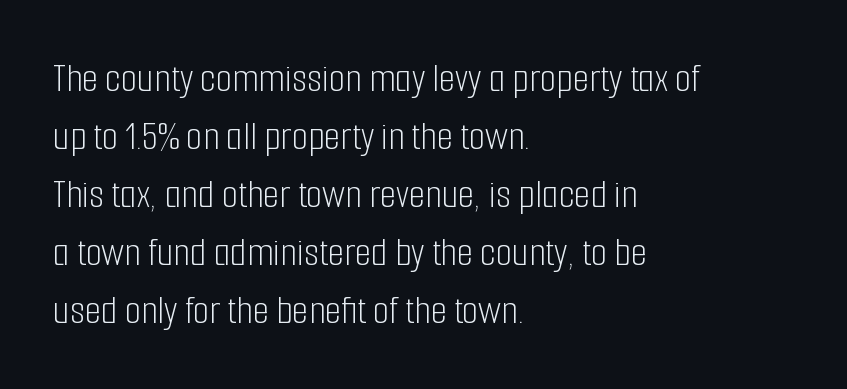
Do the characters align in a grid? No, the font is proportional. Left-aligned paragraph, ragged on the right. This block has exactly the height ordinary leading produces. The font's upright variant was chosen for this text. Letters have the restrained weight of plain body copy at most. Check the space under the baseline: it is left empty.
